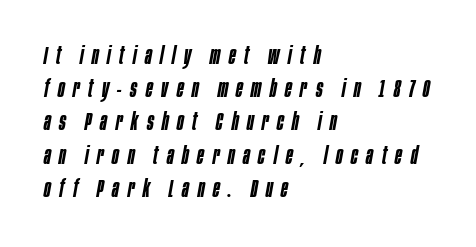
The image shows 25 px text type, italic (leaning right); set left-aligned, normal line spacing (1.33x), unusually wide letter spacing (+0.34 em), not underlined.
